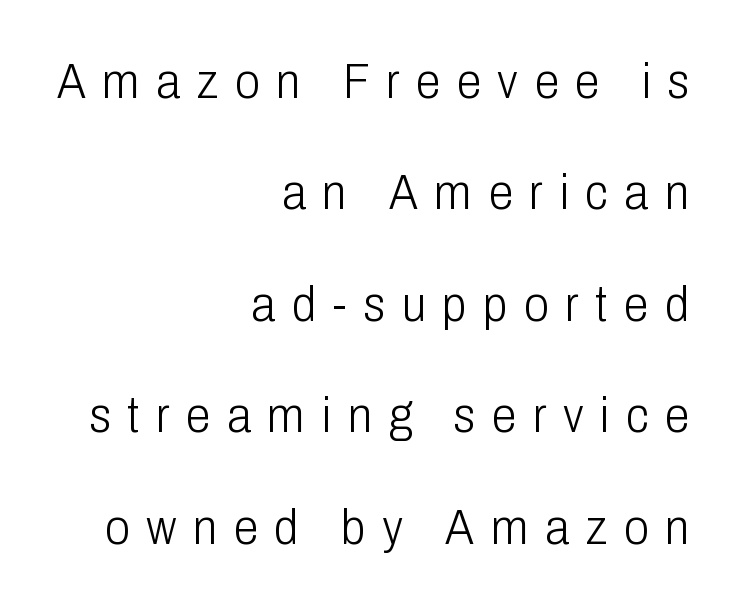
The block of text is sparse from top to bottom, with ample space between rows. This sample uses a sans-serif face. Tall strokes in this sample are plumb rather than angled. In terms of letterspacing, this is a distinctly airy, spread setting. Check the space under the baseline: it is left empty.
